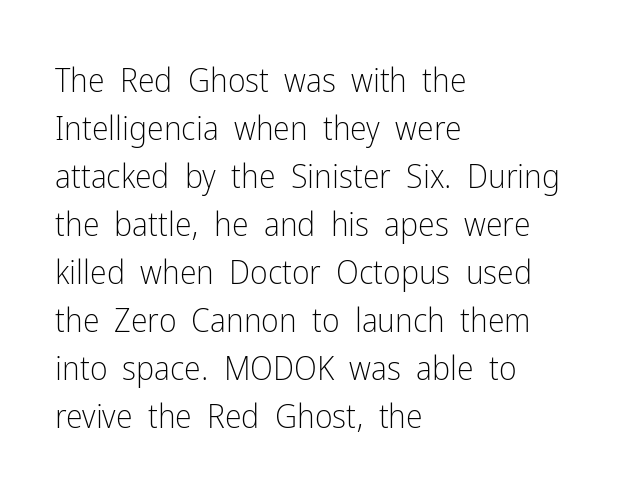
{"serif": "no", "italic": "no", "bold": "no", "weight": "light", "width": "condensed", "stroke_contrast": "low", "x_height": "medium", "monospaced": "no", "underline": "no", "align": "left", "line_spacing": "normal", "line_spacing_ratio": 1.41, "letter_spacing": "normal", "letter_spacing_em": 0.0, "glyph_px": 34}
